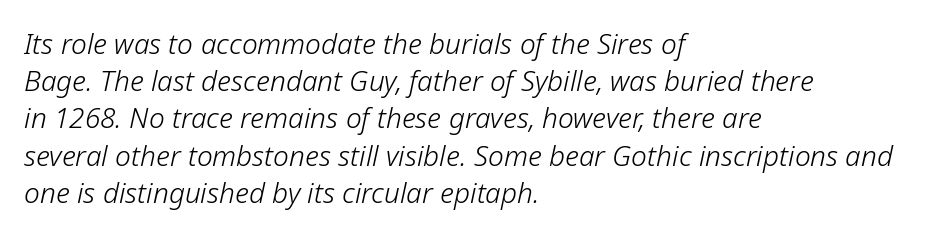
Weight: not bold — regular or lighter. Notice how the passage keeps a crisp vertical edge on the left only. The letters advance in unequal steps, a hallmark of proportional type. Regular leading. This rendering features lettering with no underline. Nobody touched the tracking dial on this one.
